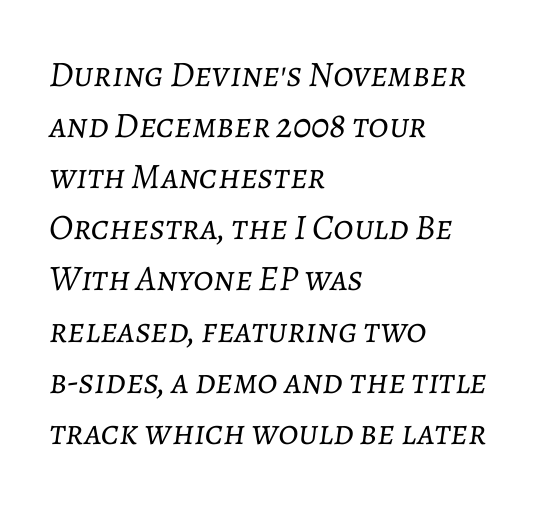
Q: Is the text bold? A: No.
Q: Is the text italic (slanted)? A: Yes, it leans right by about 7 degrees.
Q: Is the text underlined? A: No.
Q: How is the paragraph aligned? A: Left-aligned.
Q: Is the spacing between letters normal or unusually wide? A: Normal.
Q: Is the spacing between lines tight, normal or loose? A: Normal.
Q: Width (condensed, normal, or wide)? A: Normal.
Q: Stroke contrast? A: Low.
Q: x-height? A: Medium.
Q: Monospaced? A: No.
